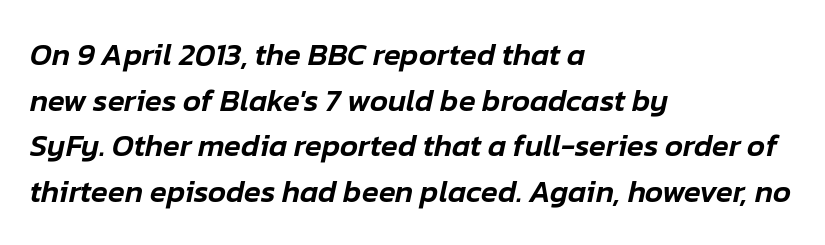
{"italic": "yes", "lean": "right", "slant_degrees": 12, "width": "normal", "stroke_contrast": "low", "x_height": "medium", "monospaced": "no", "underline": "no", "align": "left", "line_spacing": "normal", "line_spacing_ratio": 1.47, "letter_spacing": "normal", "letter_spacing_em": 0.0, "glyph_px": 31}
